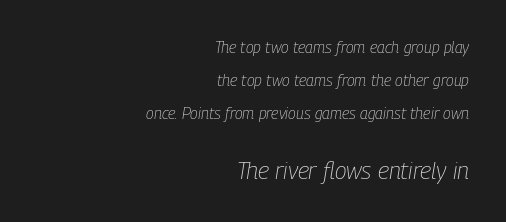
Between one letter and the next there's only the usual sliver of space. The typesetter chose a ragged-left arrangement here. Yep, that's italic — everything's leaning. Stem width sits at or under what a default text font uses.
